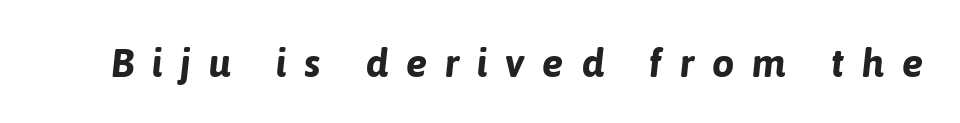
As a designer I'd log this as weight 700, bold. Posture: slanted. Only glyphs here, with clear space below each row. Someone cranked the tracking dial way up on this one. The passage shown is typed in a proportional face where columns would drift.
